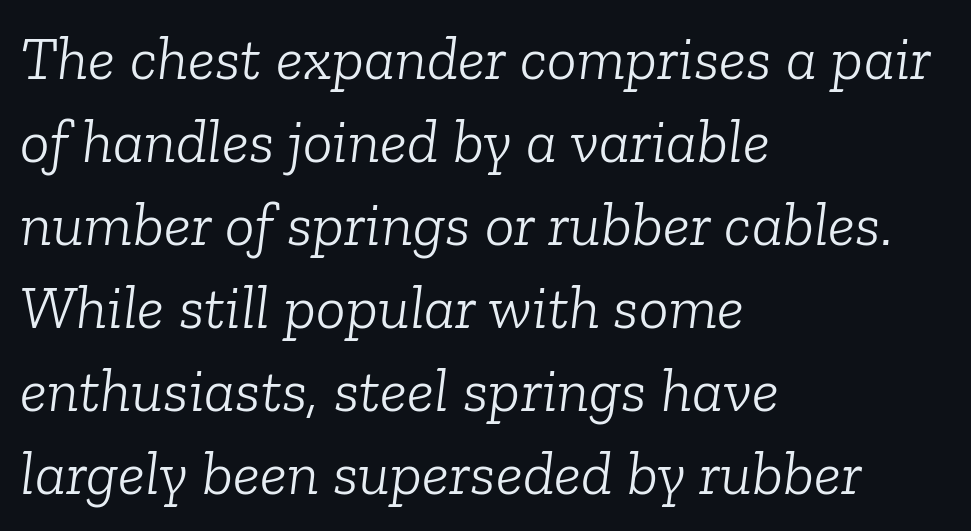
Each letter keeps its own natural width here, so spacing adapts to shape. Descenders hang freely into open space. In CSS terms this would be text-align: left. The lines sit at an ordinary, default distance from one another. The glyphs look as if they've been sheared to an angle. Tracking value appears to be zero — textbook default spacing.
